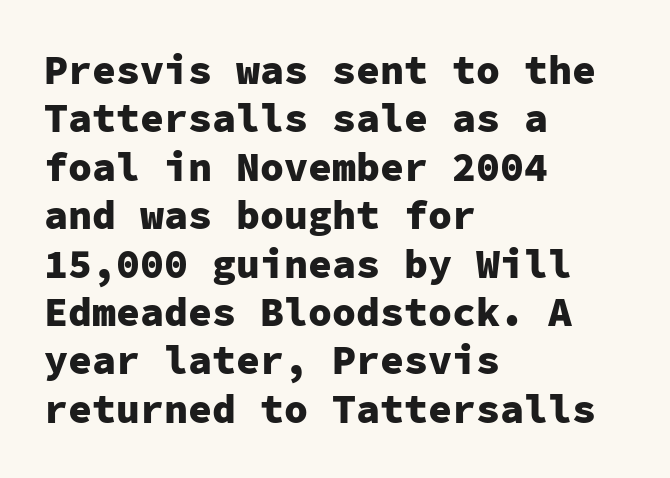
Q: Is the text bold? A: Yes.
Q: Is the text italic (slanted)? A: No, it is upright.
Q: Is the typeface a serif or a sans-serif typeface? A: Sans-serif.
Q: Is the text underlined? A: No.
Q: How is the paragraph aligned? A: Left-aligned.
Q: Is the spacing between letters normal or unusually wide? A: Normal.
Q: Width (condensed, normal, or wide)? A: Normal.
Q: Stroke contrast? A: Low.
Q: x-height? A: Medium.
Q: Monospaced? A: Yes.
